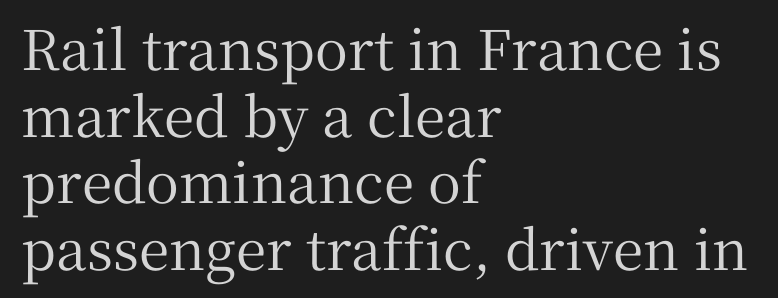
The image shows 55 px serif type, upright; set left-aligned, line spacing 1.21x, normal letter spacing, not underlined; medium stroke contrast and a medium x-height.
